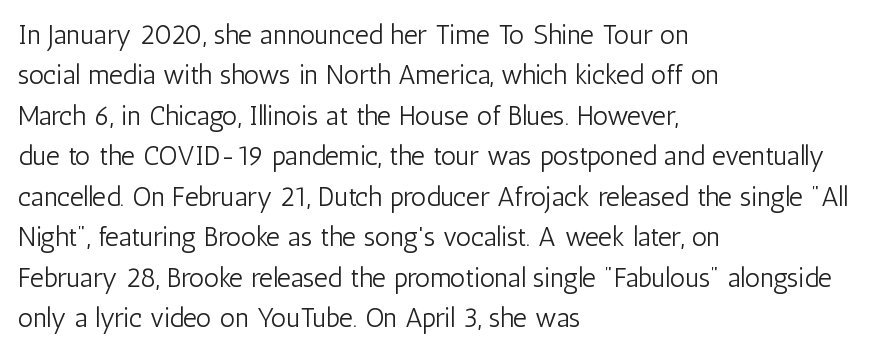
The passage shown stacks its lines at a standard gap. Students, note that the glyphs here touch the page at normal intervals. This reads as an unemphasized weight, regular at the heaviest. Typeset ragged right — the left edge is the straight one. No italicization has been applied; the sample stays upright.
